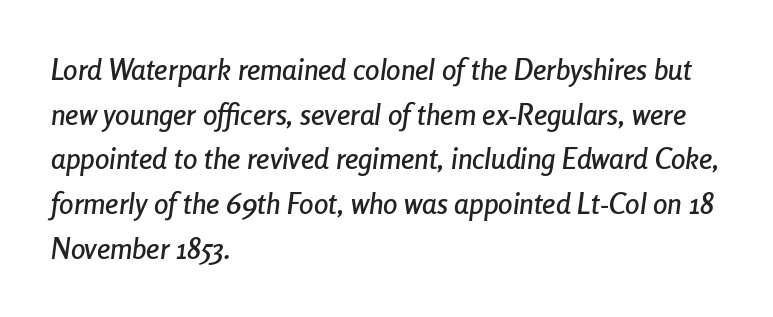
Where is the straight margin? On the left. This rendering leaves character spacing at its baseline value. Italic: yes, the glyphs are oblique. Interline gaps are of average width in this sample. The passage shown is typed in a proportional face where columns would drift. Type without underlining.
